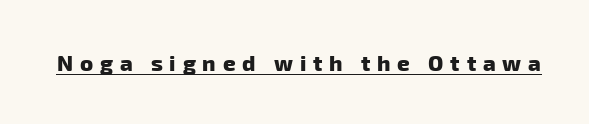
{"bold": "yes", "underline": "yes", "letter_spacing": "wide", "letter_spacing_em": 0.31, "glyph_px": 22}
